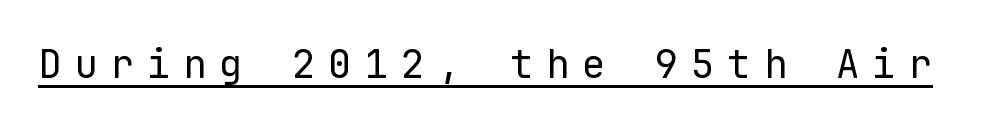
{"serif": "no", "italic": "no", "bold": "no", "weight": "regular", "width": "normal", "stroke_contrast": "low", "x_height": "medium", "monospaced": "yes", "underline": "yes", "letter_spacing": "wide", "letter_spacing_em": 0.33, "glyph_px": 39}
